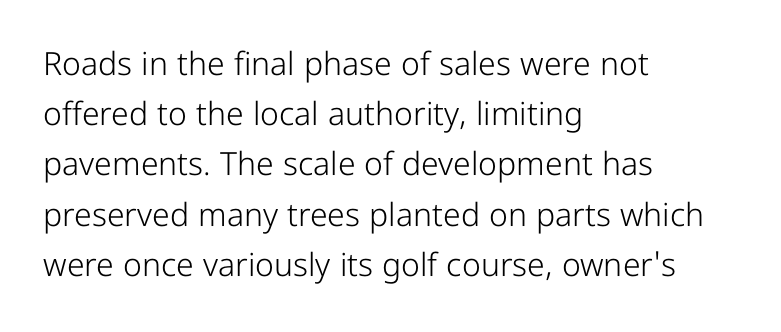
Q: Is the text bold? A: No.
Q: Is the text italic (slanted)? A: No, it is upright.
Q: Is the typeface a serif or a sans-serif typeface? A: Sans-serif.
Q: Is the text underlined? A: No.
Q: How is the paragraph aligned? A: Left-aligned.
Q: Is the spacing between letters normal or unusually wide? A: Normal.
Q: Is the spacing between lines tight, normal or loose? A: Normal.
Q: Width (condensed, normal, or wide)? A: Condensed.
Q: Stroke contrast? A: Low.
Q: x-height? A: Medium.
Q: Monospaced? A: No.
